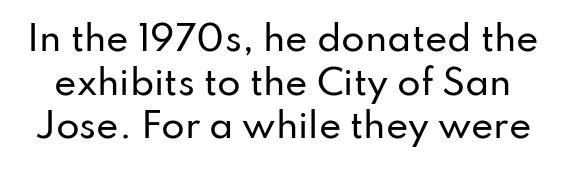
The image shows 34 px sans-serif type, upright; set normal line spacing (1.28x), normal letter spacing, not underlined; low stroke contrast and a small x-height.
